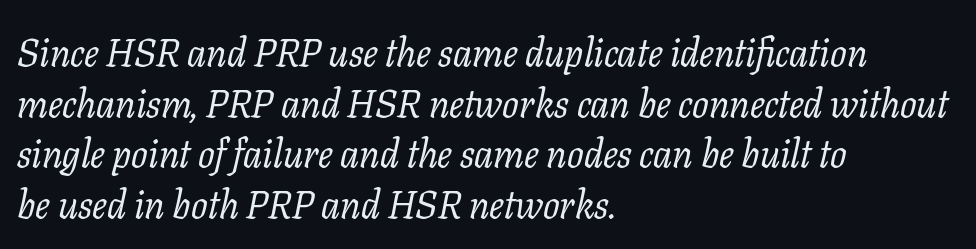
{"serif": "yes", "italic": "yes", "lean": "right", "slant_degrees": 11, "bold": "no", "weight": "regular", "width": "normal", "stroke_contrast": "low", "x_height": "medium", "monospaced": "no", "underline": "no", "align": "left", "line_spacing": "normal", "line_spacing_ratio": 1.3, "letter_spacing": "normal", "letter_spacing_em": 0.0, "glyph_px": 39}
